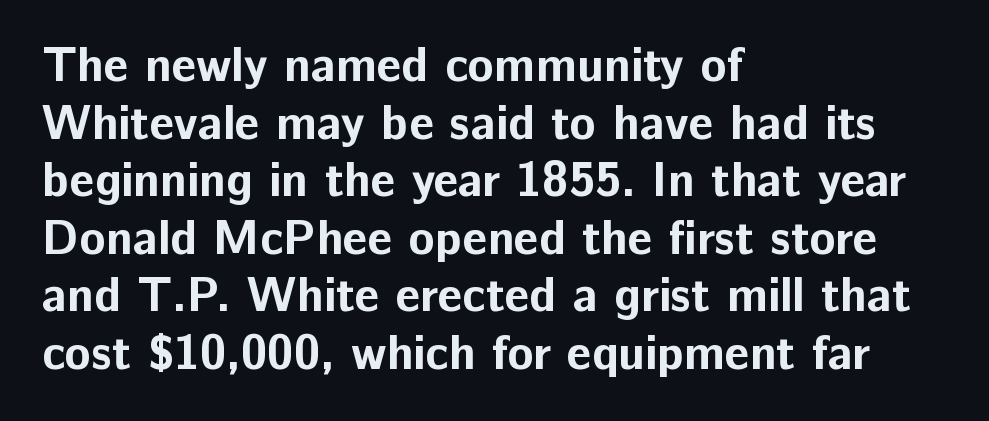
Q: Is the text bold? A: Yes.
Q: Is the text italic (slanted)? A: No, it is upright.
Q: Is the typeface a serif or a sans-serif typeface? A: Sans-serif.
Q: Is the text underlined? A: No.
Q: How is the paragraph aligned? A: Left-aligned.
Q: Is the spacing between letters normal or unusually wide? A: Normal.
Q: Width (condensed, normal, or wide)? A: Normal.
Q: Stroke contrast? A: Low.
Q: x-height? A: Medium.
Q: Monospaced? A: No.
